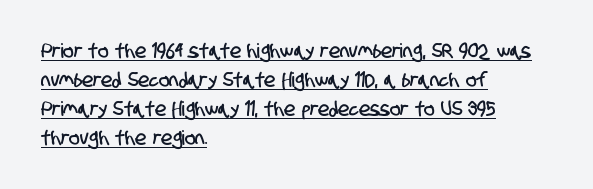
The image shows 20 px text type; set left-aligned, normal line spacing (1.45x), normal letter spacing, underlined.
